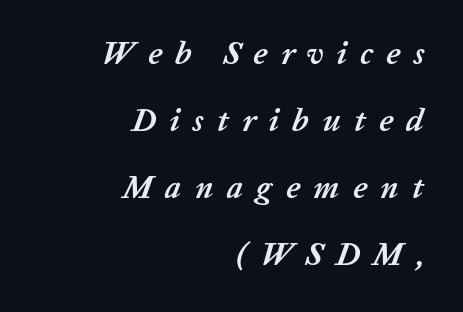
Horizontally, the lines are justified to the trailing edge only. Think of a printed novel: that variable character pitch is what you see here. Typesetter's note: full bold, strokes at maximum text heaviness. Check under the words: just untouched page. This block would shrink considerably if given ordinary leading; it's expanded now. Characters follow at a spacing far wider than the type designer built in.
